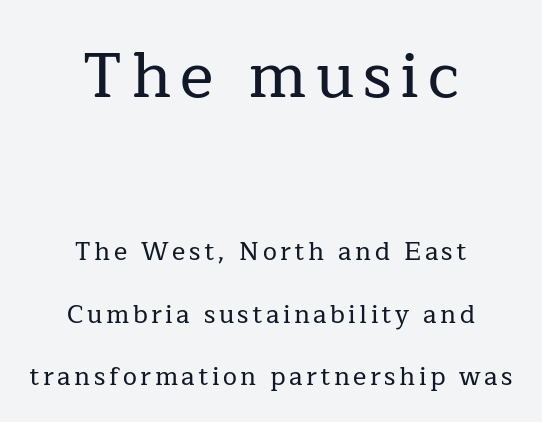
The image shows 63 px serif type, upright; set centered, loose line spacing (2.49x), not underlined; the first (top) block is 2.52x larger; low stroke contrast and a medium x-height.
